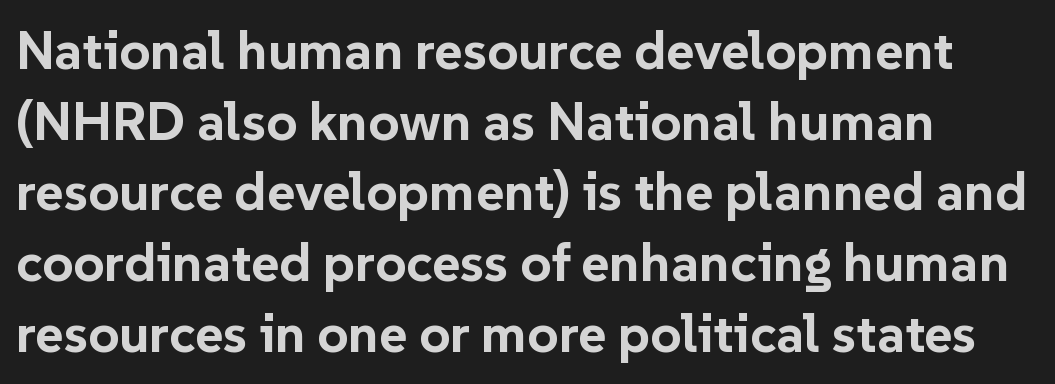
Q: Is the text bold? A: Yes.
Q: Is the text italic (slanted)? A: No, it is upright.
Q: Is the typeface a serif or a sans-serif typeface? A: Sans-serif.
Q: Is the text underlined? A: No.
Q: How is the paragraph aligned? A: Left-aligned.
Q: Is the spacing between letters normal or unusually wide? A: Normal.
Q: Is the spacing between lines tight, normal or loose? A: Normal.
Q: Width (condensed, normal, or wide)? A: Normal.
Q: Stroke contrast? A: Low.
Q: x-height? A: Medium.
Q: Monospaced? A: No.
